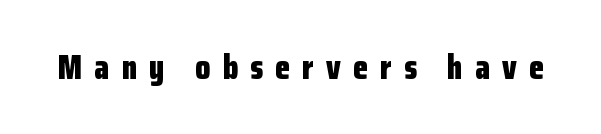
The glyphs have the mass of a bold cut. The rendering shows plain stroke endings on the letterforms — a sans-serif design. You could not count columns in this text — the font is proportionally spaced. The baseline area is clear. Words appear elongated and porous because spacing is wide.
